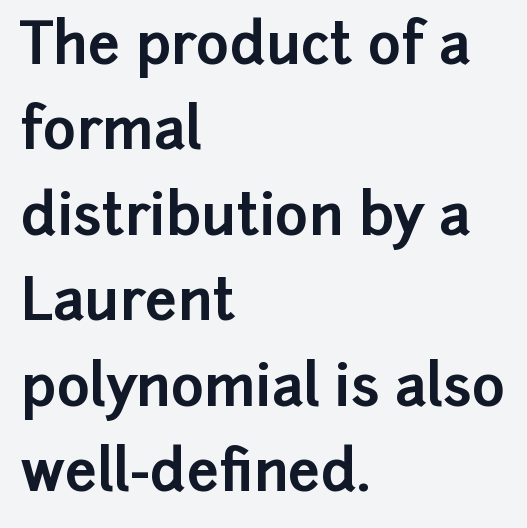
Q: Is the text bold? A: Yes.
Q: Is the text italic (slanted)? A: No, it is upright.
Q: Is the typeface a serif or a sans-serif typeface? A: Sans-serif.
Q: Is the text underlined? A: No.
Q: How is the paragraph aligned? A: Left-aligned.
Q: Is the spacing between letters normal or unusually wide? A: Normal.
Q: Is the spacing between lines tight, normal or loose? A: Normal.
Q: Width (condensed, normal, or wide)? A: Normal.
Q: Stroke contrast? A: Low.
Q: x-height? A: Medium.
Q: Monospaced? A: No.
